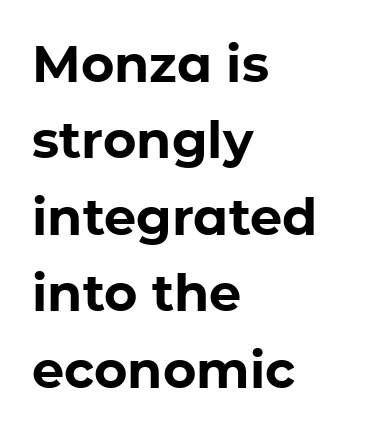
The image shows 51 px bold sans-serif type, upright; set left-aligned, normal line spacing (1.5x), normal letter spacing, not underlined; low stroke contrast and a medium x-height.
